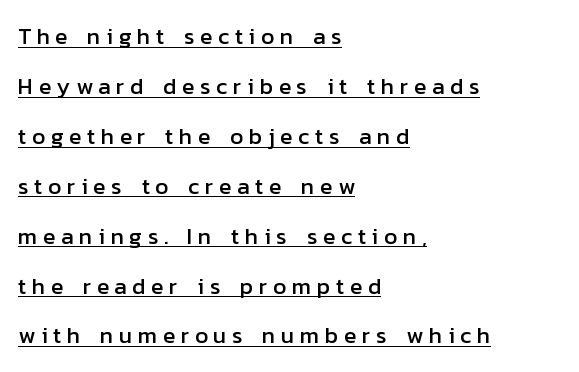
The image shows 23 px text type, upright; set left-aligned, loose line spacing (2.17x), unusually wide letter spacing (+0.24 em), underlined.
